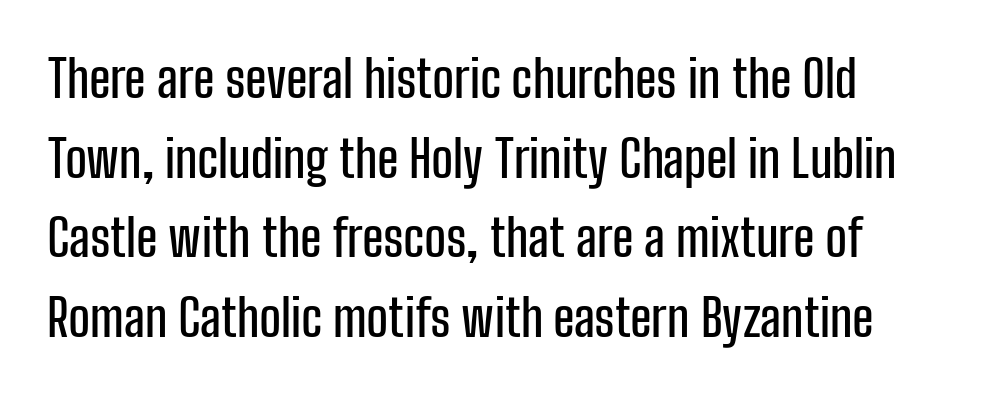
The image shows 51 px condensed sans-serif type, upright; set normal line spacing (1.56x), normal letter spacing, not underlined; low stroke contrast and a medium x-height.
